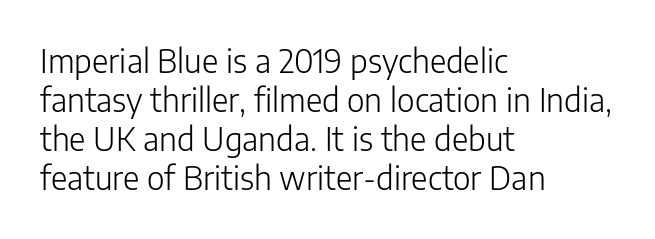
Q: Is the text bold? A: No.
Q: Is the text italic (slanted)? A: No, it is upright.
Q: Is the typeface a serif or a sans-serif typeface? A: Sans-serif.
Q: Is the text underlined? A: No.
Q: How is the paragraph aligned? A: Left-aligned.
Q: Is the spacing between letters normal or unusually wide? A: Normal.
Q: Width (condensed, normal, or wide)? A: Normal.
Q: Stroke contrast? A: Low.
Q: x-height? A: Medium.
Q: Monospaced? A: No.
